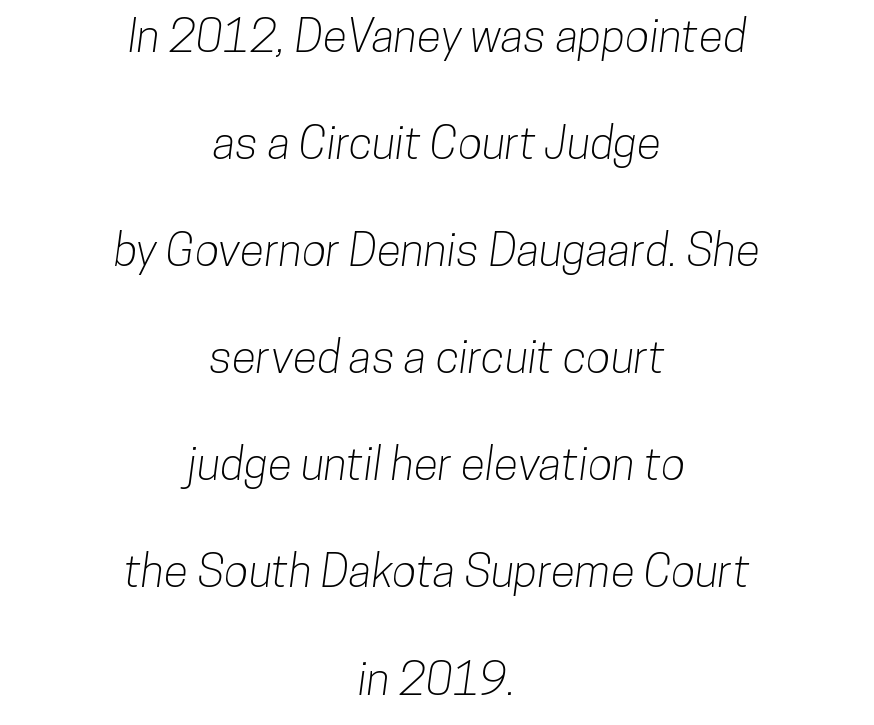
The image shows 45 px condensed sans-serif type; set centered, loose line spacing (2.38x), normal letter spacing, not underlined; low stroke contrast and a medium x-height.
